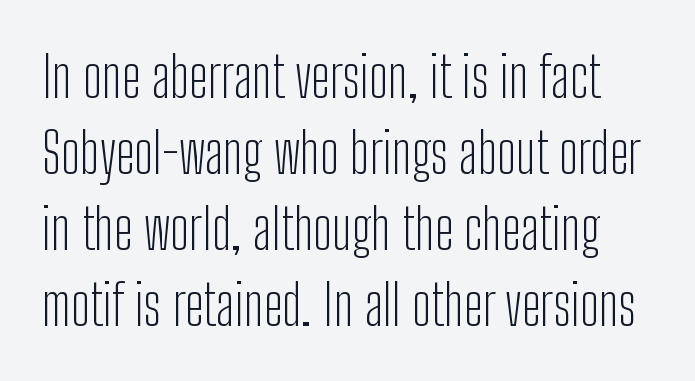
The image shows 56 px light, condensed sans-serif type, upright; set normal line spacing (1.36x), normal letter spacing, not underlined; low stroke contrast and a medium x-height.
